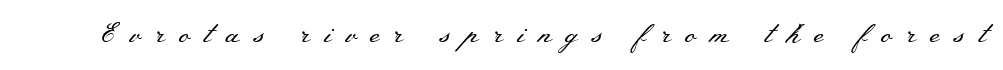
The image shows 28 px regular-weight, wide serif type; set unusually wide letter spacing (+0.48 em), not underlined; medium stroke contrast and a small x-height.
